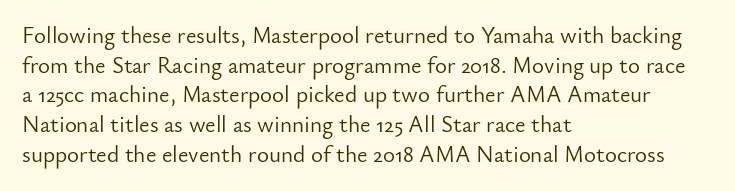
The lines sit at an ordinary, default distance from one another. The rag falls on the right side of this text block. The characters are drawn with everyday or finer stroke widths. Descender tails drop into unmarked territory.
